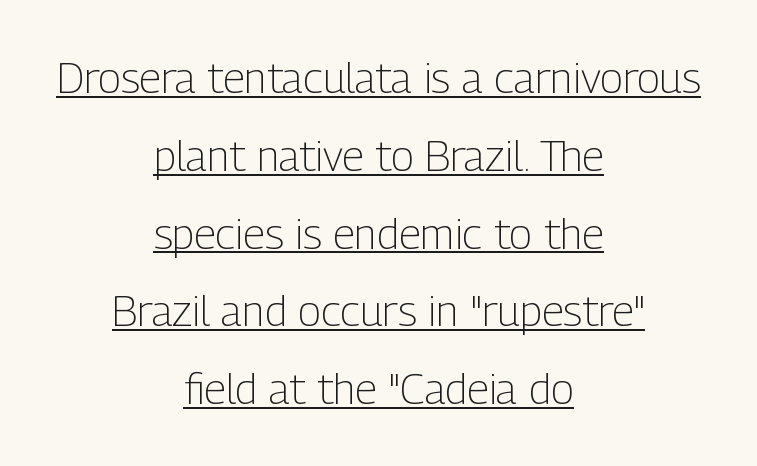
{"serif": "no", "italic": "no", "bold": "no", "weight": "light", "width": "condensed", "stroke_contrast": "low", "x_height": "medium", "monospaced": "no", "underline": "yes", "align": "center", "line_spacing_ratio": 1.81, "letter_spacing": "normal", "letter_spacing_em": 0.0, "glyph_px": 43}
